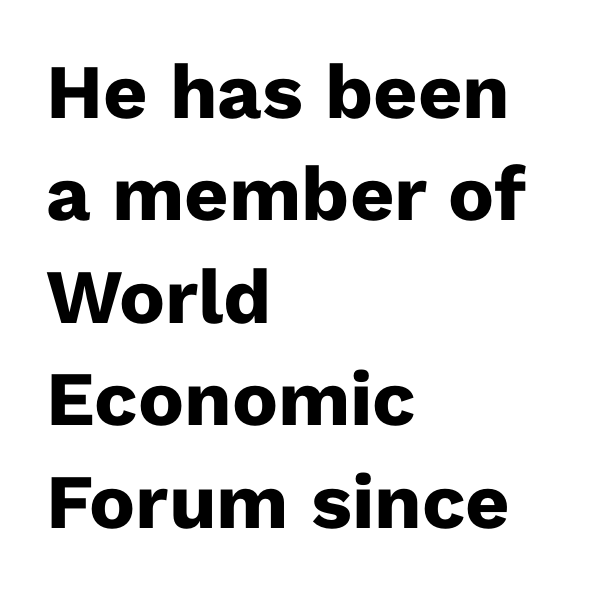
The image shows 77 px heavy sans-serif type, upright; set left-aligned, normal line spacing (1.33x), normal letter spacing, not underlined; low stroke contrast and a medium x-height.
